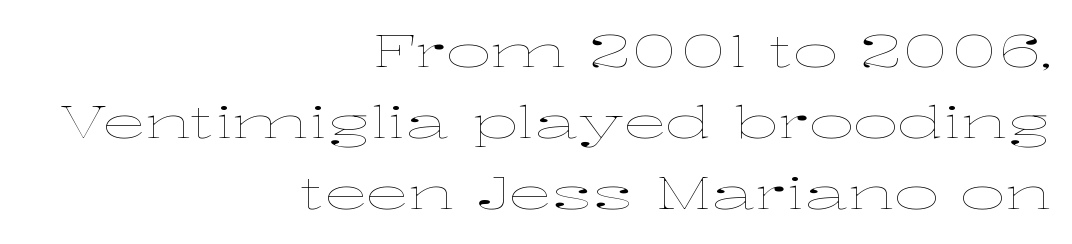
On a weight scale, this lands at 450 or below. Normally led — the rows are evenly, conventionally spaced. The compositor pushed each line to the right boundary. Tall strokes in this sample are plumb rather than angled. Between one letter and the next there's only the usual sliver of space. Descenders hang freely into open space.
